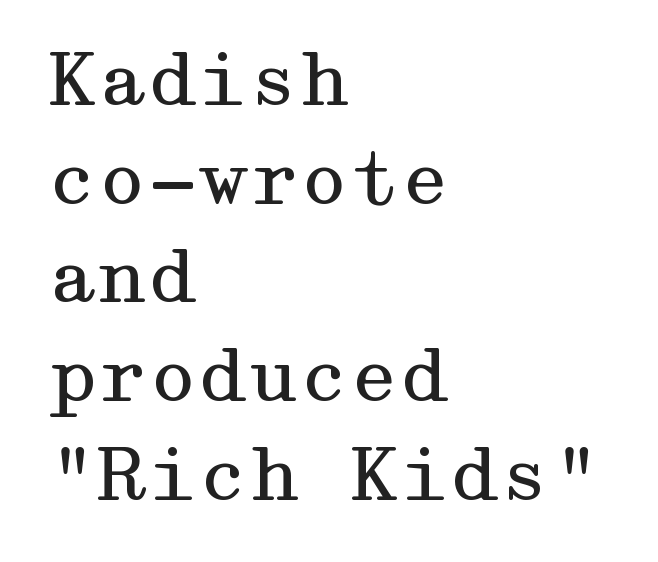
{"serif": "yes", "italic": "no", "bold": "no", "weight": "regular", "width": "wide", "stroke_contrast": "medium", "x_height": "medium", "underline": "no", "align": "left", "line_spacing": "normal", "line_spacing_ratio": 1.37, "letter_spacing": "normal", "letter_spacing_em": 0.0, "glyph_px": 72}
